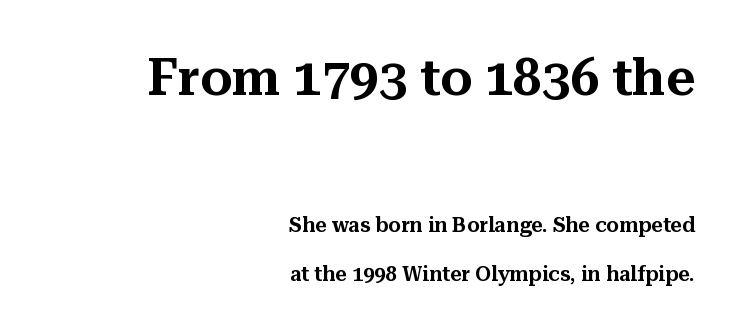
Italic: no, the glyphs are upright roman. Classification — serif. The rendering uses natural spacing where letterforms have individual widths. Only glyphs here, with clear space below each row. The upper block of text is set noticeably larger than the block beneath it. A typesetter would call this zero additional tracking.
